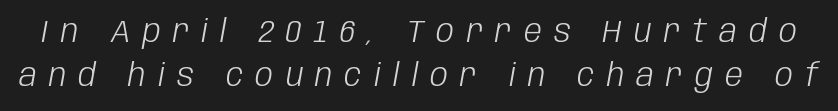
Q: Is the text bold? A: No.
Q: Is the text italic (slanted)? A: Yes, it leans right by about 10 degrees.
Q: Is the text underlined? A: No.
Q: Is the spacing between letters normal or unusually wide? A: Unusually wide.
Q: Is the spacing between lines tight, normal or loose? A: Normal.
Q: Width (condensed, normal, or wide)? A: Condensed.
Q: Stroke contrast? A: Low.
Q: x-height? A: Large.
Q: Monospaced? A: No.
